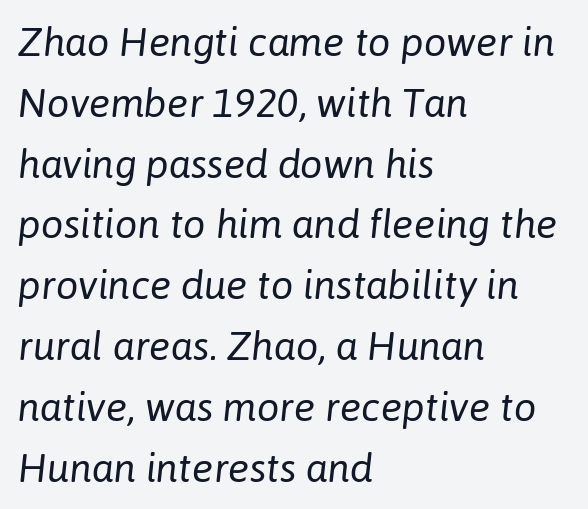
{"italic": "yes", "lean": "right", "slant_degrees": 6, "bold": "no", "weight": "regular", "width": "normal", "stroke_contrast": "low", "x_height": "medium", "monospaced": "no", "underline": "no", "align": "left", "line_spacing": "normal", "line_spacing_ratio": 1.52, "letter_spacing": "normal", "letter_spacing_em": 0.0, "glyph_px": 40}
